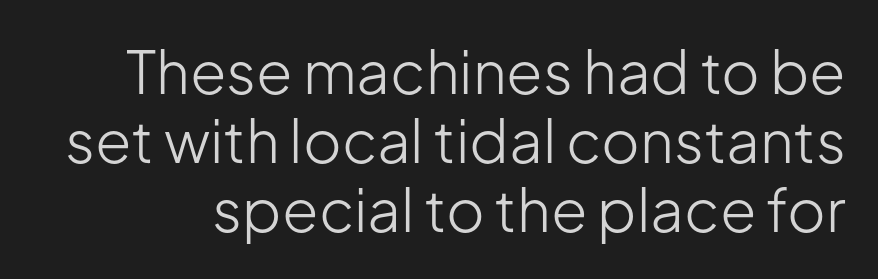
Q: Is the text bold? A: No.
Q: Is the text italic (slanted)? A: No, it is upright.
Q: Is the typeface a serif or a sans-serif typeface? A: Sans-serif.
Q: Is the text underlined? A: No.
Q: Is the spacing between letters normal or unusually wide? A: Normal.
Q: Width (condensed, normal, or wide)? A: Normal.
Q: Stroke contrast? A: Low.
Q: x-height? A: Medium.
Q: Monospaced? A: No.
